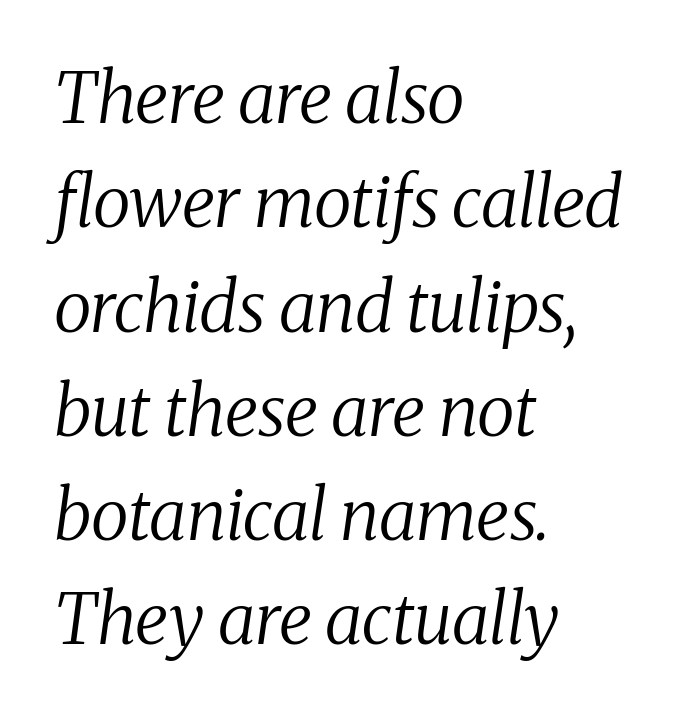
Q: Is the text bold? A: No.
Q: Is the text italic (slanted)? A: Yes, it leans right by about 8 degrees.
Q: Is the typeface a serif or a sans-serif typeface? A: Serif.
Q: Is the text underlined? A: No.
Q: How is the paragraph aligned? A: Left-aligned.
Q: Is the spacing between letters normal or unusually wide? A: Normal.
Q: Is the spacing between lines tight, normal or loose? A: Normal.
Q: Width (condensed, normal, or wide)? A: Normal.
Q: Stroke contrast? A: Medium.
Q: x-height? A: Medium.
Q: Monospaced? A: No.
